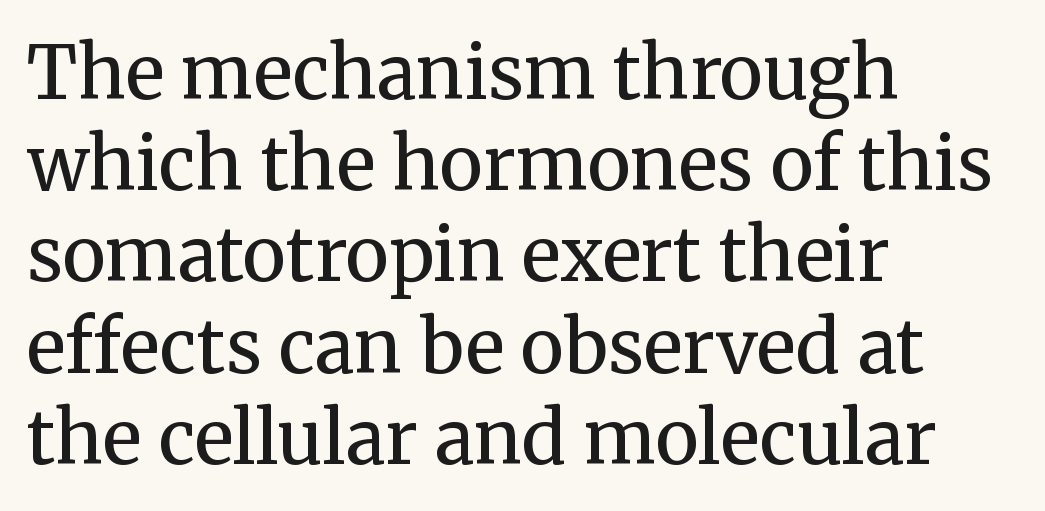
{"serif": "yes", "italic": "no", "bold": "no", "weight": "regular", "width": "normal", "stroke_contrast": "medium", "x_height": "medium", "monospaced": "no", "underline": "no", "align": "left", "line_spacing": "normal", "line_spacing_ratio": 1.25, "letter_spacing": "normal", "letter_spacing_em": 0.0, "glyph_px": 73}
